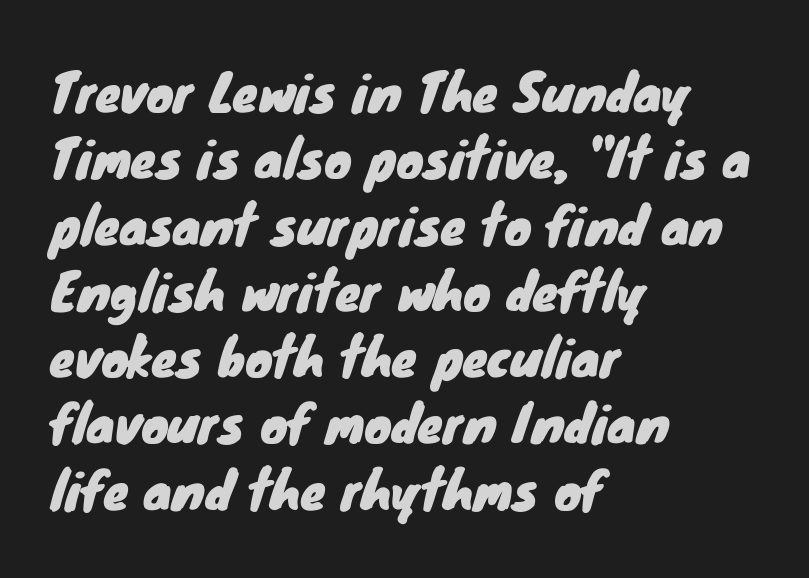
{"serif": "no", "width": "normal", "stroke_contrast": "low", "x_height": "small", "monospaced": "no", "underline": "no", "align": "left", "line_spacing": "normal", "line_spacing_ratio": 1.3, "letter_spacing": "normal", "letter_spacing_em": 0.0, "glyph_px": 51}
